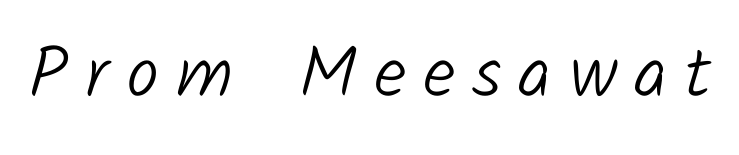
{"serif": "no", "bold": "no", "weight": "light", "width": "normal", "stroke_contrast": "low", "x_height": "medium", "monospaced": "no", "underline": "no", "letter_spacing": "wide", "letter_spacing_em": 0.24, "glyph_px": 73}
